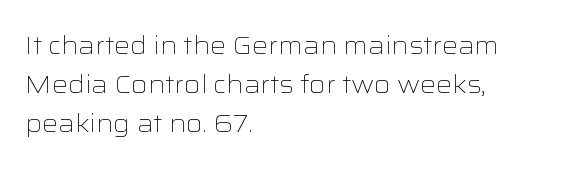
{"italic": "no", "bold": "no", "underline": "no", "align": "left", "line_spacing": "normal", "line_spacing_ratio": 1.57, "letter_spacing": "normal", "letter_spacing_em": 0.0, "glyph_px": 25}
